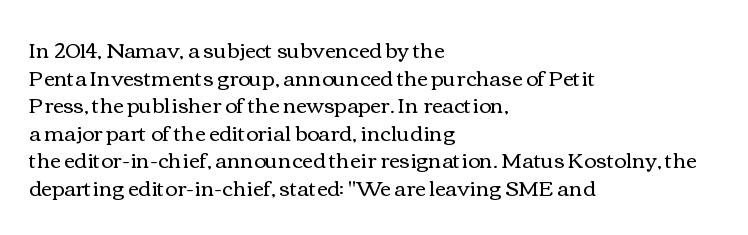
The image shows 21 px text type, upright; set left-aligned, normal line spacing (1.31x), normal letter spacing, not underlined.
